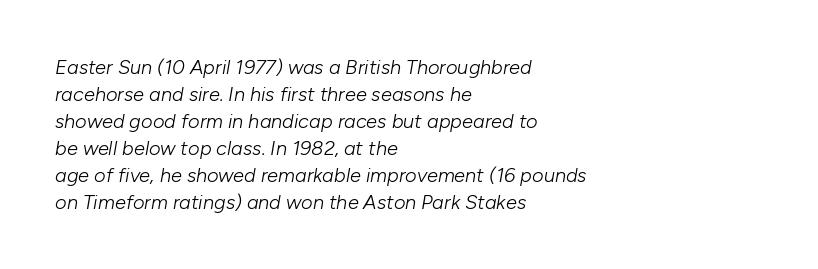
The image shows 20 px text type, italic (leaning right); set left-aligned, normal line spacing (1.35x), normal letter spacing, not underlined.
